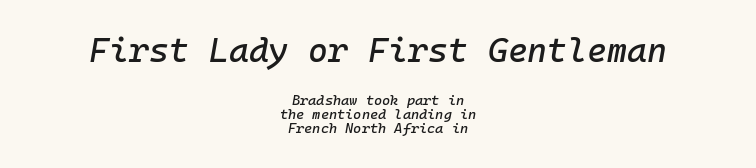
The image shows 34 px text type, italic (leaning right), monospaced; set centered, tight line spacing (1.02x), normal letter spacing, not underlined; the first (top) block is 2.43x larger; low stroke contrast and a medium x-height.
